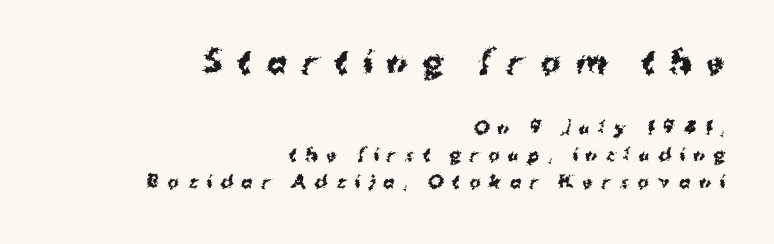
The image shows 30 px bold sans-serif type; set right-aligned, normal line spacing (1.58x), unusually wide letter spacing (+0.5 em), not underlined; the first (top) block is 1.76x larger; medium stroke contrast and a medium x-height.
